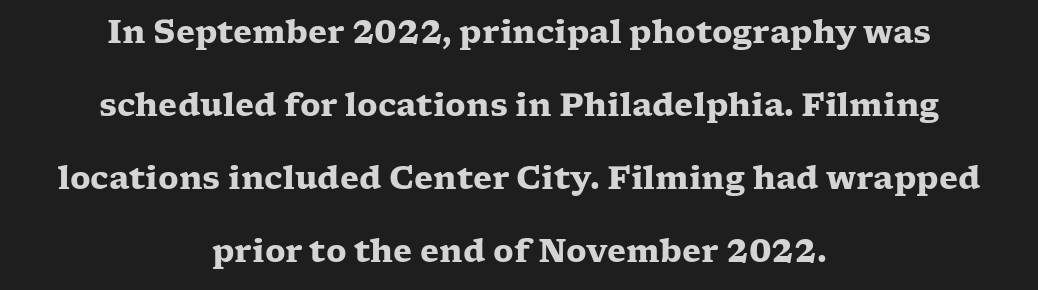
{"serif": "yes", "italic": "no", "bold": "yes", "weight": "heavy", "width": "wide", "stroke_contrast": "low", "x_height": "medium", "monospaced": "no", "underline": "no", "align": "center", "line_spacing": "loose", "line_spacing_ratio": 2.36, "letter_spacing": "normal", "letter_spacing_em": 0.0, "glyph_px": 31}
